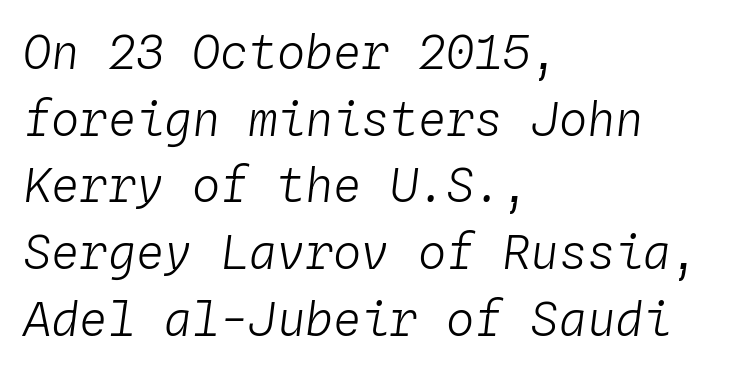
The words here are not underlined. The letters are slanted; this is an italic face. Between one letter and the next there's only the usual sliver of space. Is the block centered? No — it sits flush against the left margin. Stems here are at most as thick as an everyday book face. Leading: standard.
